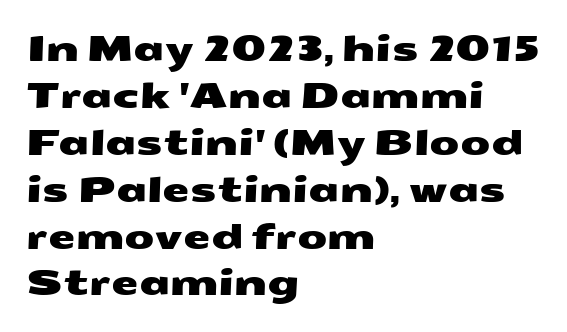
{"serif": "no", "width": "wide", "stroke_contrast": "medium", "x_height": "medium", "monospaced": "no", "underline": "no", "align": "left", "line_spacing": "normal", "line_spacing_ratio": 1.34, "letter_spacing": "normal", "letter_spacing_em": 0.0, "glyph_px": 35}
